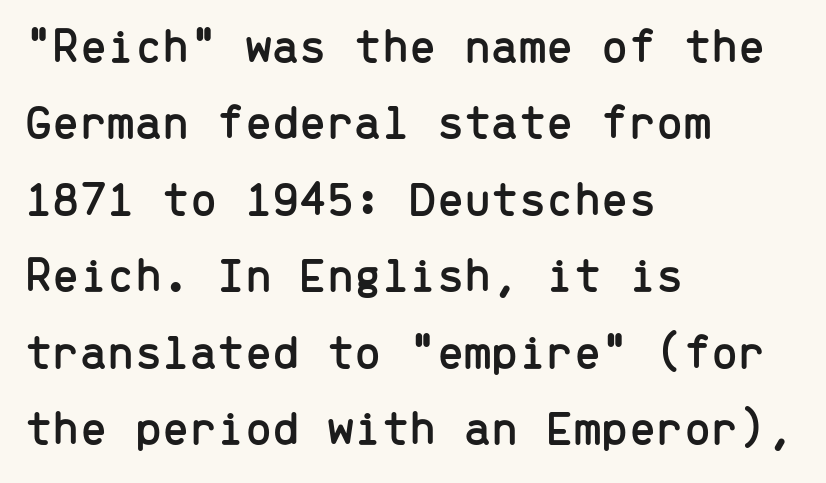
{"serif": "no", "italic": "no", "width": "normal", "stroke_contrast": "low", "x_height": "medium", "monospaced": "yes", "underline": "no", "align": "left", "line_spacing": "normal", "line_spacing_ratio": 1.56, "letter_spacing": "normal", "letter_spacing_em": 0.0, "glyph_px": 49}
